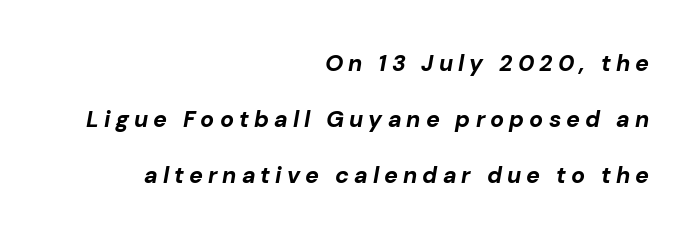
Descender tails drop into unmarked territory. Compared with a flush-left layout, this one pins lines to the opposite, right side. Summary of vertical rhythm: relaxed, with wide interline spacing. The axis of the letterforms is tilted away from vertical. What stands out about the letter spacing? Its width — letters are far apart. Summary of weight: heavy, a full bold.
